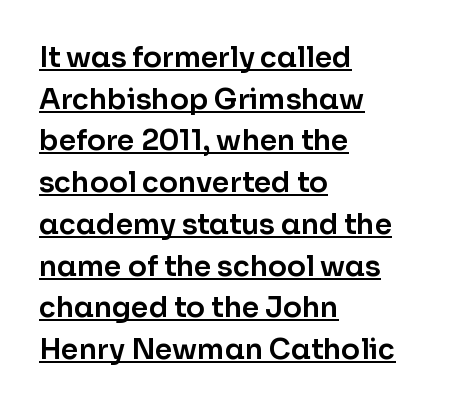
Q: Is the text italic (slanted)? A: No, it is upright.
Q: Is the typeface a serif or a sans-serif typeface? A: Sans-serif.
Q: Is the text underlined? A: Yes.
Q: How is the paragraph aligned? A: Left-aligned.
Q: Is the spacing between letters normal or unusually wide? A: Normal.
Q: Is the spacing between lines tight, normal or loose? A: Normal.
Q: Width (condensed, normal, or wide)? A: Normal.
Q: Stroke contrast? A: Low.
Q: x-height? A: Medium.
Q: Monospaced? A: No.
